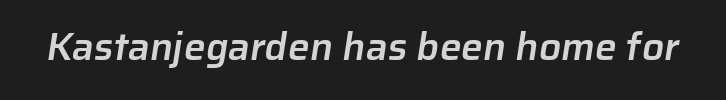
The image shows 39 px semibold sans-serif type; set normal letter spacing, not underlined; low stroke contrast and a medium x-height.
